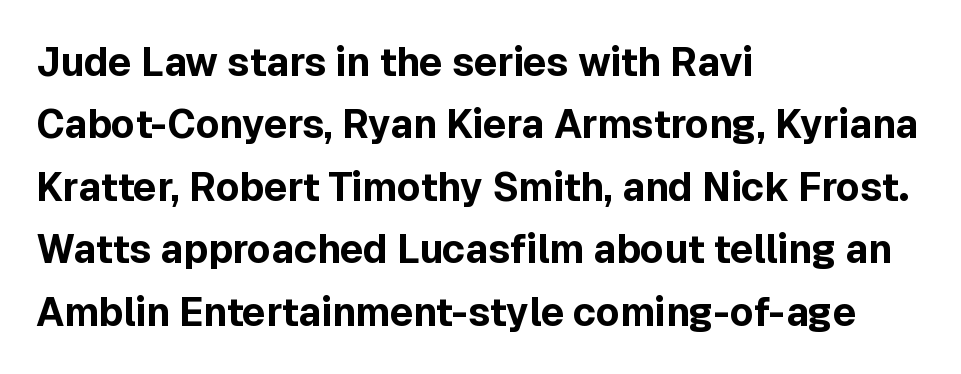
{"serif": "no", "italic": "no", "bold": "yes", "weight": "bold", "width": "normal", "x_height": "medium", "monospaced": "no", "underline": "no", "align": "left", "line_spacing": "normal", "line_spacing_ratio": 1.6, "letter_spacing": "normal", "letter_spacing_em": 0.0, "glyph_px": 39}
